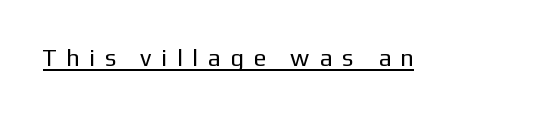
{"italic": "no", "bold": "no", "underline": "yes", "letter_spacing": "wide", "letter_spacing_em": 0.47, "glyph_px": 24}
